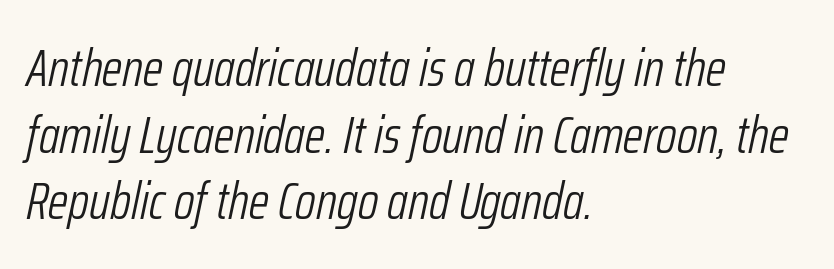
The cut favours lightness, reaching ordinary text weight at its darkest. Note the varied advance widths — an 'i' is clearly narrower than an 'm'. The letters are slanted; this is an italic face. Baseline-to-baseline distance is the conventional proportion of letter height. Rule under the text: the space is simply empty.
